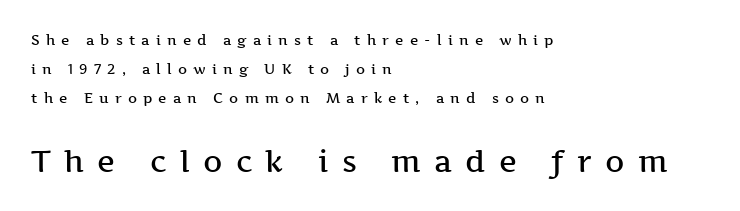
Q: Is the text bold? A: Semi-bold.
Q: Is the text italic (slanted)? A: No, it is upright.
Q: Is the typeface a serif or a sans-serif typeface? A: Serif.
Q: Is the text underlined? A: No.
Q: How is the paragraph aligned? A: Left-aligned.
Q: Is the spacing between letters normal or unusually wide? A: Unusually wide.
Q: Is the spacing between lines tight, normal or loose? A: Loose.
Q: Which block of text is set in a larger size, the first (top) or the second (bottom)? A: The second (bottom) one.
Q: Width (condensed, normal, or wide)? A: Wide.
Q: Stroke contrast? A: Medium.
Q: x-height? A: Medium.
Q: Monospaced? A: No.
